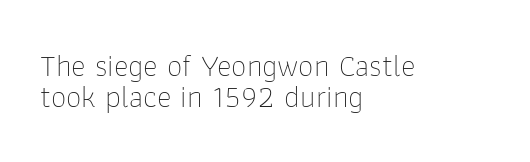
Q: Is the text bold? A: No.
Q: Is the text italic (slanted)? A: No, it is upright.
Q: Is the typeface a serif or a sans-serif typeface? A: Sans-serif.
Q: Is the text underlined? A: No.
Q: How is the paragraph aligned? A: Left-aligned.
Q: Is the spacing between letters normal or unusually wide? A: Normal.
Q: Is the spacing between lines tight, normal or loose? A: Tight.
Q: Width (condensed, normal, or wide)? A: Normal.
Q: Stroke contrast? A: Low.
Q: x-height? A: Medium.
Q: Monospaced? A: No.
